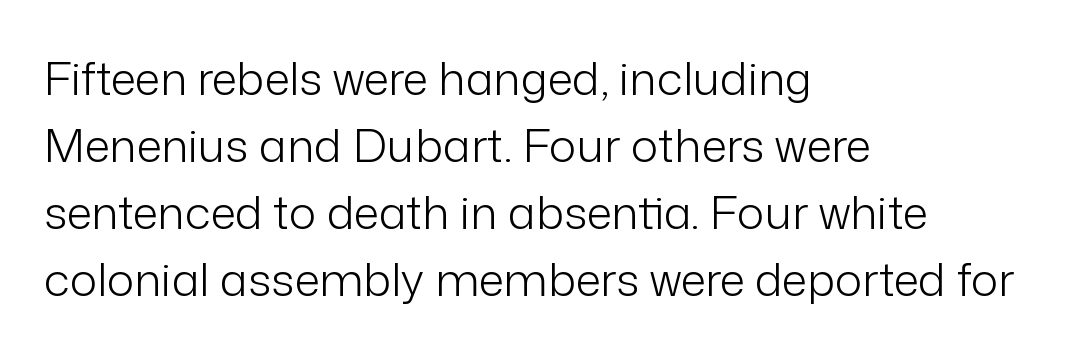
Short and long lines alike share a common starting point at left. Between one letter and the next there's only the usual sliver of space. Descenders are the only things crossing below the line. These lines are rendered in a variable-pitch font. Tall strokes in this sample are plumb rather than angled.
